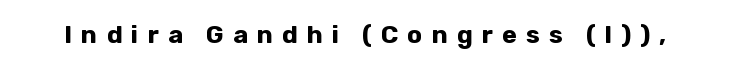
Q: Is the text bold? A: Yes.
Q: Is the text italic (slanted)? A: No, it is upright.
Q: Is the text underlined? A: No.
Q: Is the spacing between letters normal or unusually wide? A: Unusually wide.
